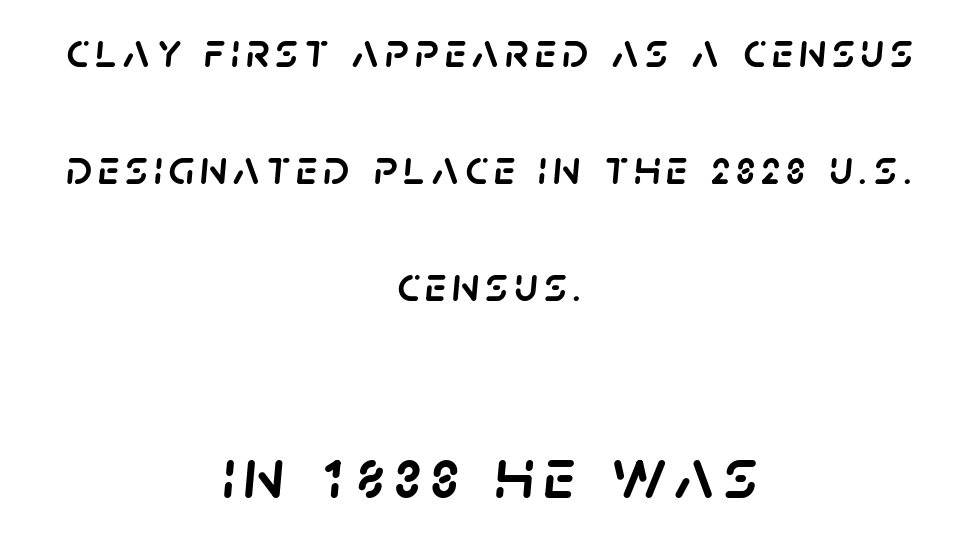
{"italic": "yes", "lean": "right", "slant_degrees": 5, "width": "normal", "stroke_contrast": "low", "x_height": "large", "monospaced": "no", "underline": "no", "align": "center", "line_spacing": "loose", "line_spacing_ratio": 2.39, "larger_block": "second", "size_ratio": 1.49, "glyph_px": 73}
